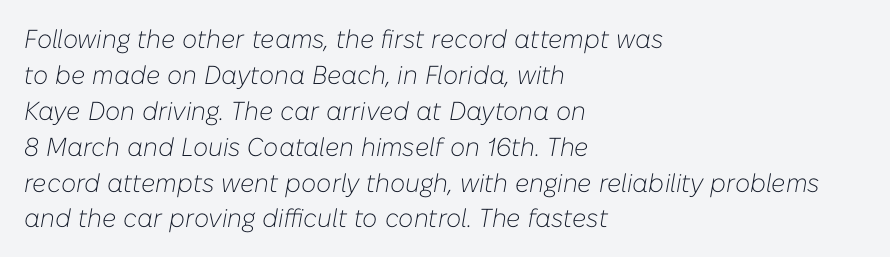
Q: Is the text bold? A: No.
Q: Is the text italic (slanted)? A: Yes, it leans right by about 10 degrees.
Q: Is the text underlined? A: No.
Q: How is the paragraph aligned? A: Left-aligned.
Q: Is the spacing between letters normal or unusually wide? A: Normal.
Q: Is the spacing between lines tight, normal or loose? A: Normal.
